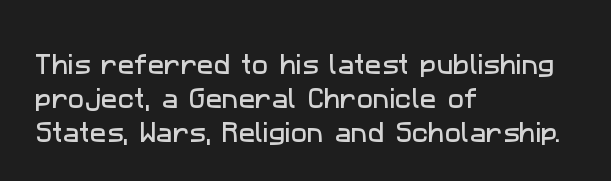
The image shows 22 px text type; set left-aligned, normal line spacing (1.54x), normal letter spacing, not underlined.
